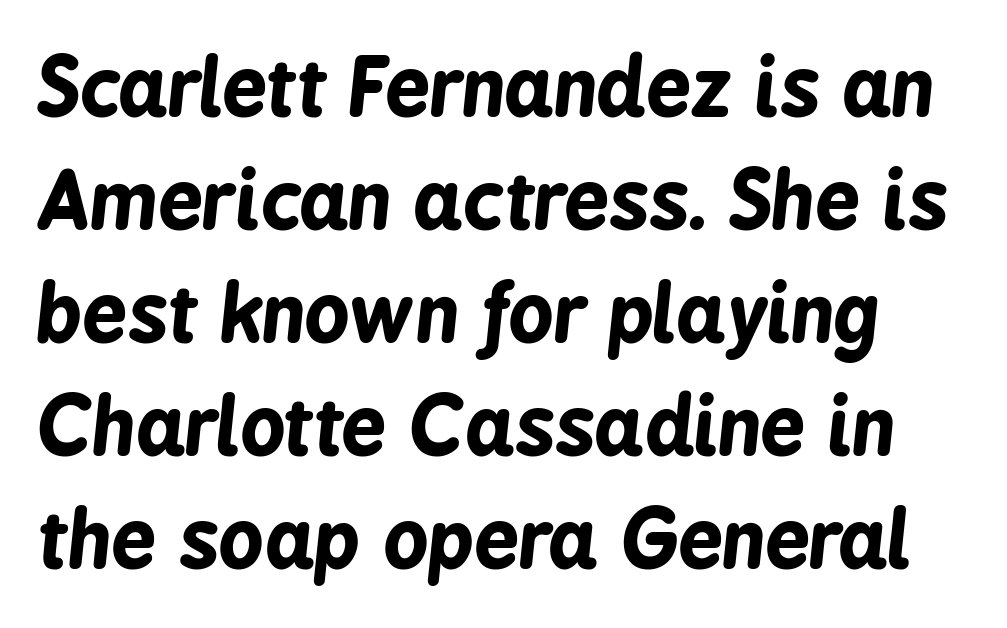
Glance below the letters and you will spot only blank space. You'd pick this weight for a headline — it's a proper bold. Varying glyph widths throughout — classic text-font behaviour. The rendering applies a slant to the glyphs. The horizontal fit of the characters is conventional and even.
